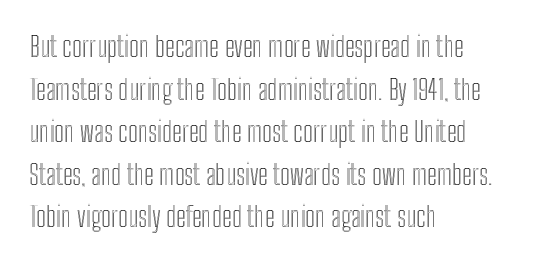
Q: Is the text italic (slanted)? A: No, it is upright.
Q: Is the text underlined? A: No.
Q: How is the paragraph aligned? A: Left-aligned.
Q: Is the spacing between letters normal or unusually wide? A: Normal.
Q: Is the spacing between lines tight, normal or loose? A: Normal.
Q: Width (condensed, normal, or wide)? A: Condensed.
Q: x-height? A: Medium.
Q: Monospaced? A: No.
